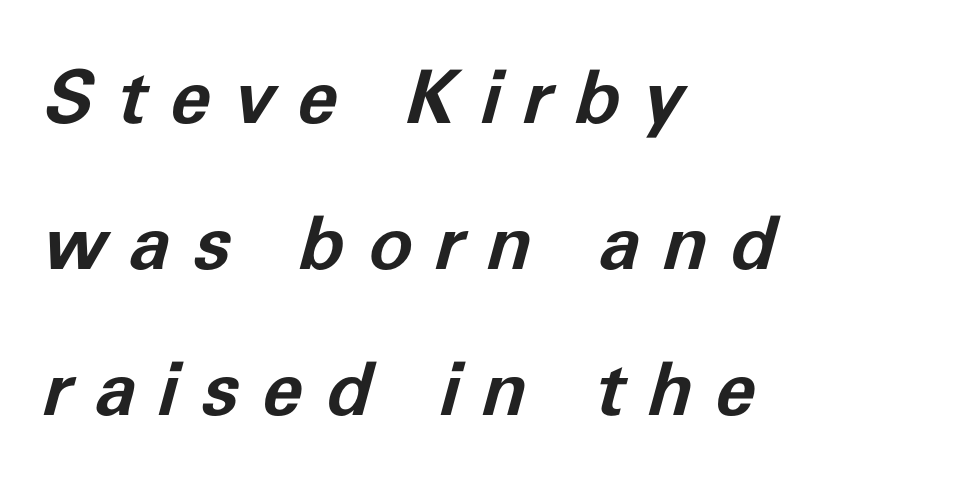
Q: Is the text bold? A: Yes.
Q: Is the text italic (slanted)? A: Yes, it leans right by about 11 degrees.
Q: Is the text underlined? A: No.
Q: How is the paragraph aligned? A: Left-aligned.
Q: Is the spacing between letters normal or unusually wide? A: Unusually wide.
Q: Is the spacing between lines tight, normal or loose? A: Loose.
Q: Width (condensed, normal, or wide)? A: Normal.
Q: Stroke contrast? A: Low.
Q: x-height? A: Medium.
Q: Monospaced? A: No.
